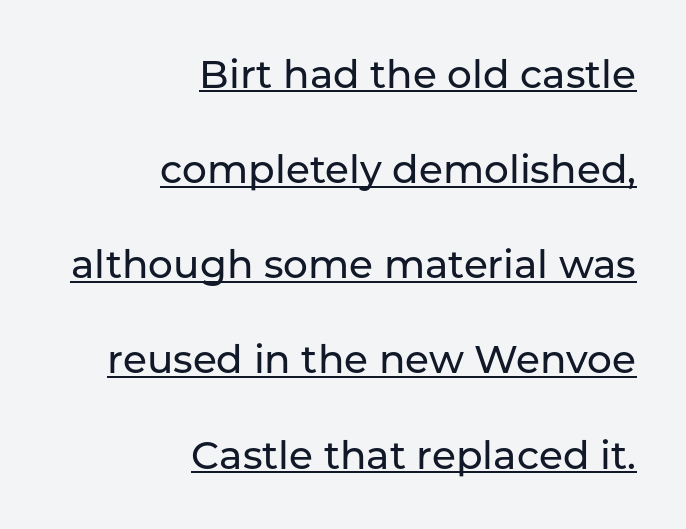
The image shows 39 px sans-serif type, upright; set right-aligned, loose line spacing (2.44x), normal letter spacing, underlined; low stroke contrast and a medium x-height.
